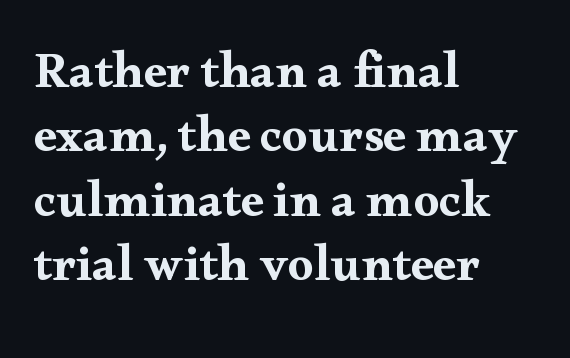
Q: Is the text italic (slanted)? A: No, it is upright.
Q: Is the typeface a serif or a sans-serif typeface? A: Serif.
Q: Is the text underlined? A: No.
Q: How is the paragraph aligned? A: Left-aligned.
Q: Is the spacing between letters normal or unusually wide? A: Normal.
Q: Is the spacing between lines tight, normal or loose? A: Normal.
Q: Width (condensed, normal, or wide)? A: Wide.
Q: Stroke contrast? A: Medium.
Q: x-height? A: Small.
Q: Monospaced? A: No.
